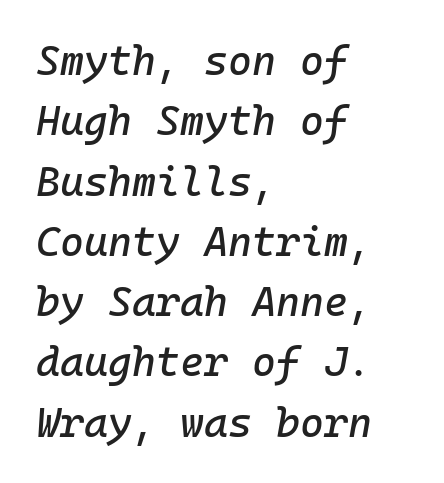
The image shows 41 px text type, italic (leaning right), monospaced; set left-aligned, normal line spacing (1.47x), normal letter spacing, not underlined; low stroke contrast and a medium x-height.
